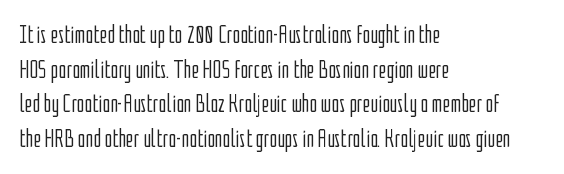
No chunkiness to these letters — they're not bold. A classic flush-left, rag-right setting is used for this passage. One glance says typical: line gaps are just what's usual. The letters sit at their default tracking, neither squeezed nor spread.
